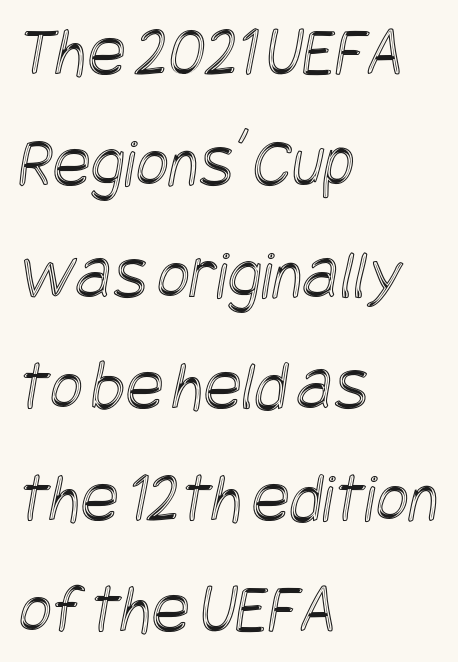
{"width": "condensed", "x_height": "large", "underline": "no", "align": "left", "line_spacing": "normal", "line_spacing_ratio": 1.57, "letter_spacing": "normal", "letter_spacing_em": 0.0, "glyph_px": 71}
